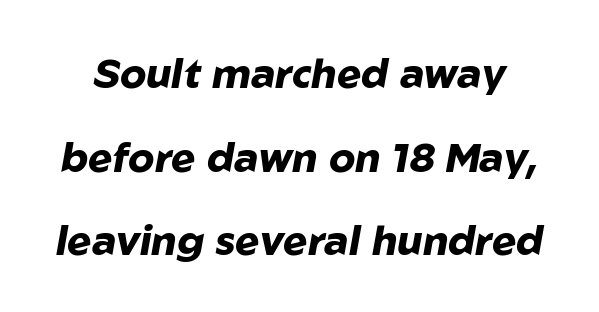
How would I describe the line gaps? Wide and relaxed. Honestly, the letter spacing is just normal — you wouldn't notice it. This is oblique type, the kind used for emphasis or titles. You could not count columns in this text — the font is proportionally spaced.
